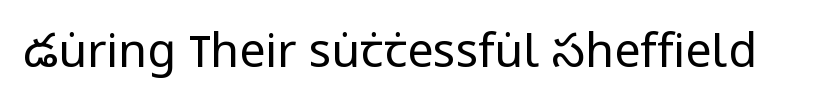
{"serif": "no", "italic": "no", "bold": "no", "weight": "regular", "width": "condensed", "stroke_contrast": "low", "x_height": "large", "monospaced": "no", "underline": "no", "letter_spacing": "normal", "letter_spacing_em": 0.0, "glyph_px": 47}
